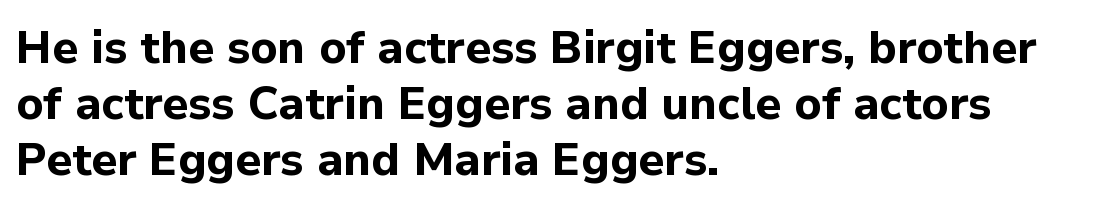
Notice how the stems are strictly vertical — no italics here. The letters advance in unequal steps, a hallmark of proportional type. Has an underline been added? It has not. Nothing unusual about the tracking: characters are spaced as the font intends.
